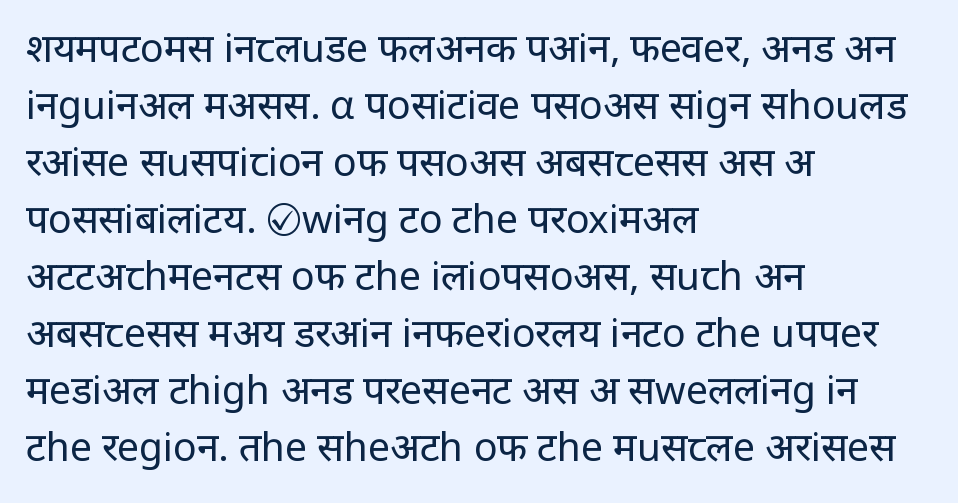
{"serif": "no", "italic": "no", "bold": "no", "weight": "regular", "width": "normal", "stroke_contrast": "low", "x_height": "large", "monospaced": "no", "underline": "no", "align": "left", "line_spacing": "normal", "line_spacing_ratio": 1.46, "letter_spacing": "normal", "letter_spacing_em": 0.0, "glyph_px": 39}
